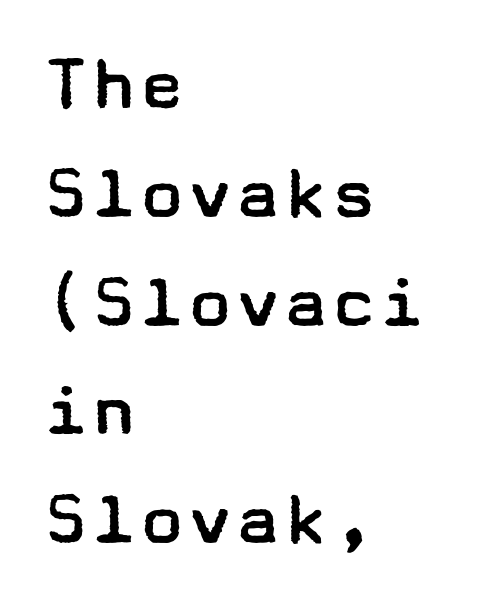
{"serif": "no", "italic": "no", "bold": "no", "weight": "regular", "width": "wide", "stroke_contrast": "low", "x_height": "medium", "underline": "no", "align": "left", "line_spacing": "normal", "line_spacing_ratio": 1.36, "letter_spacing": "normal", "letter_spacing_em": 0.0, "glyph_px": 80}
